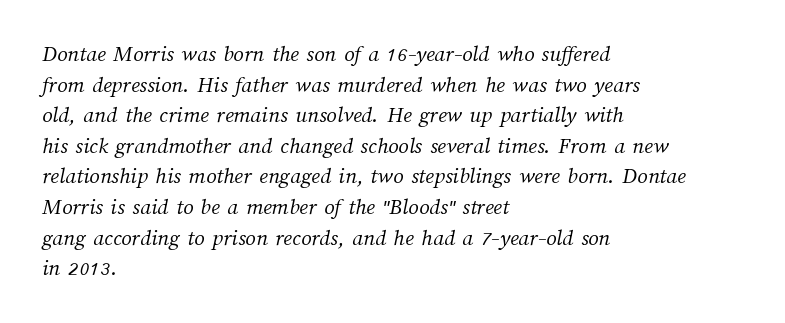
Q: Is the text bold? A: No.
Q: Is the text underlined? A: No.
Q: How is the paragraph aligned? A: Left-aligned.
Q: Is the spacing between letters normal or unusually wide? A: Normal.
Q: Is the spacing between lines tight, normal or loose? A: Normal.
